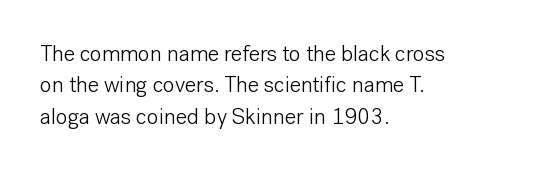
{"italic": "no", "bold": "no", "underline": "no", "align": "left", "line_spacing": "normal", "line_spacing_ratio": 1.43, "letter_spacing": "normal", "letter_spacing_em": 0.0, "glyph_px": 22}
